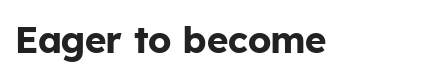
The image shows 37 px bold sans-serif type, upright; set normal letter spacing, not underlined; low stroke contrast and a medium x-height.
